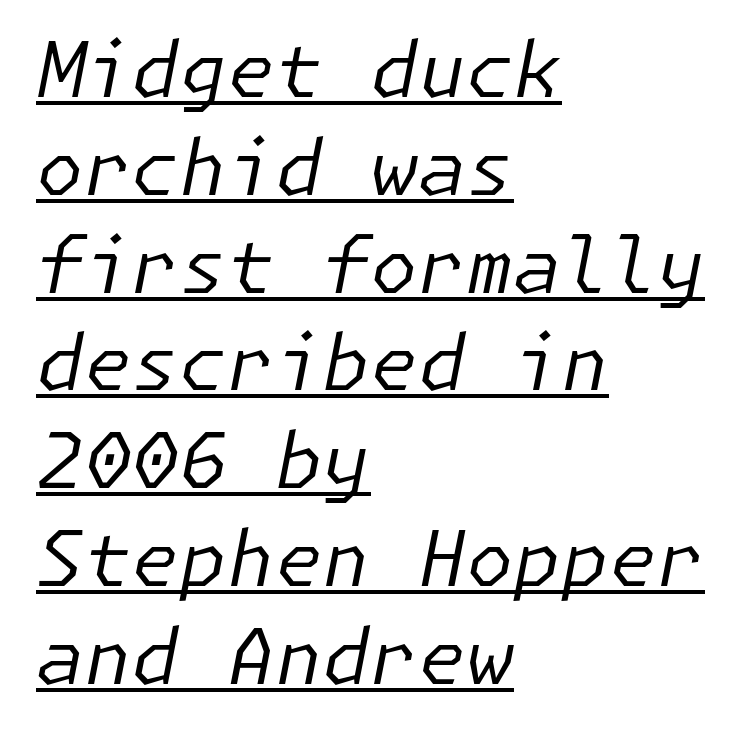
{"italic": "yes", "lean": "right", "slant_degrees": 11, "bold": "no", "weight": "regular", "width": "normal", "stroke_contrast": "low", "x_height": "medium", "underline": "yes", "align": "left", "line_spacing": "normal", "line_spacing_ratio": 1.27, "letter_spacing": "normal", "letter_spacing_em": 0.0, "glyph_px": 77}
